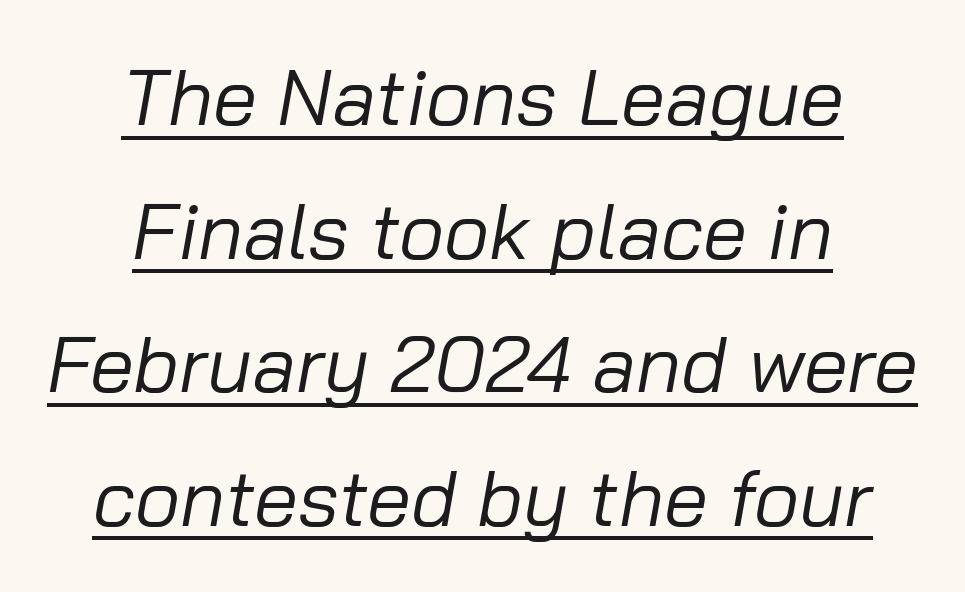
Q: Is the text bold? A: No.
Q: Is the text italic (slanted)? A: Yes, it leans right by about 10 degrees.
Q: Is the text underlined? A: Yes.
Q: How is the paragraph aligned? A: Centered.
Q: Is the spacing between letters normal or unusually wide? A: Normal.
Q: Is the spacing between lines tight, normal or loose? A: Normal.
Q: Width (condensed, normal, or wide)? A: Normal.
Q: Stroke contrast? A: Low.
Q: x-height? A: Medium.
Q: Monospaced? A: No.
